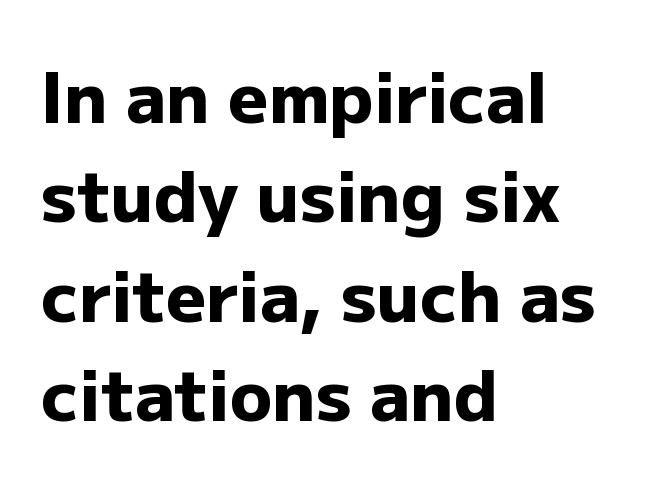
Q: Is the text bold? A: Yes.
Q: Is the text italic (slanted)? A: No, it is upright.
Q: Is the typeface a serif or a sans-serif typeface? A: Sans-serif.
Q: Is the text underlined? A: No.
Q: How is the paragraph aligned? A: Left-aligned.
Q: Is the spacing between letters normal or unusually wide? A: Normal.
Q: Is the spacing between lines tight, normal or loose? A: Normal.
Q: Width (condensed, normal, or wide)? A: Normal.
Q: Stroke contrast? A: Low.
Q: x-height? A: Medium.
Q: Monospaced? A: No.
